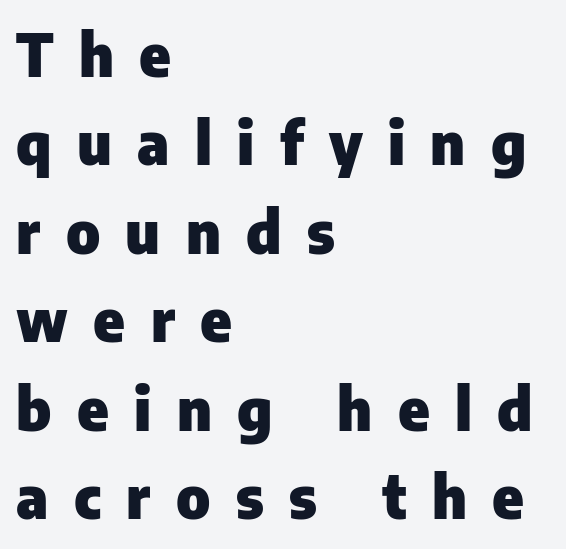
{"serif": "no", "italic": "no", "bold": "yes", "weight": "heavy", "width": "normal", "stroke_contrast": "low", "x_height": "medium", "monospaced": "no", "underline": "no", "align": "left", "line_spacing": "normal", "line_spacing_ratio": 1.5, "letter_spacing": "wide", "letter_spacing_em": 0.43, "glyph_px": 59}
